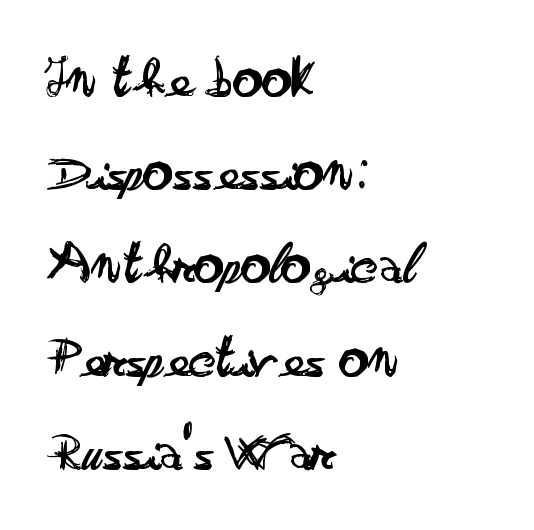
Looks like regular typesetting: each glyph gets only the width it needs. Letterform terminals end flat and unadorned throughout the passage. Stem width sits at or under what a default text font uses. Default kerning and tracking; the words read as compact shapes.
